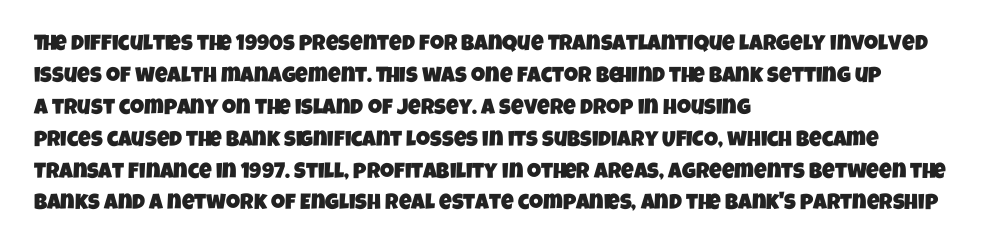
{"underline": "no", "align": "left", "line_spacing": "normal", "line_spacing_ratio": 1.45, "letter_spacing": "normal", "letter_spacing_em": 0.0, "glyph_px": 22}
